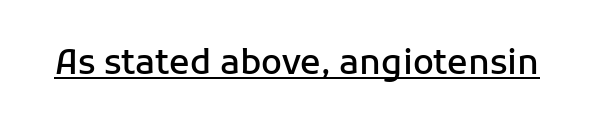
The image shows 34 px semibold sans-serif type, upright; set normal letter spacing, underlined; low stroke contrast and a medium x-height.
